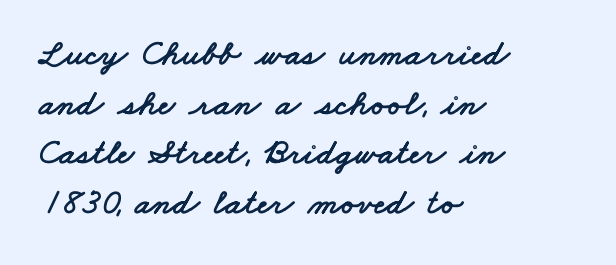
The image shows 36 px wide sans-serif type; set left-aligned, normal line spacing (1.38x), normal letter spacing, not underlined; low stroke contrast and a small x-height.
